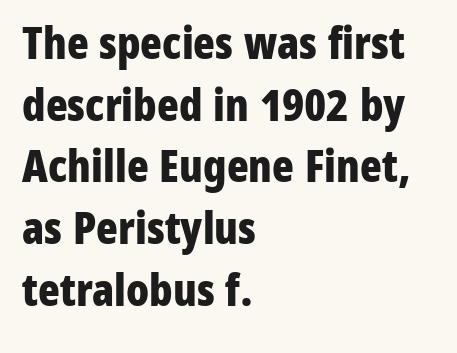
This is sans-serif lettering, the kind often seen on screens and signage. Typographic density is high because the face is bold. The passage shown is typed in a proportional face where columns would drift. Do the letters lean? They stand straight. Typeset ragged right — the left edge is the straight one. Descenders are the only things crossing below the line.
